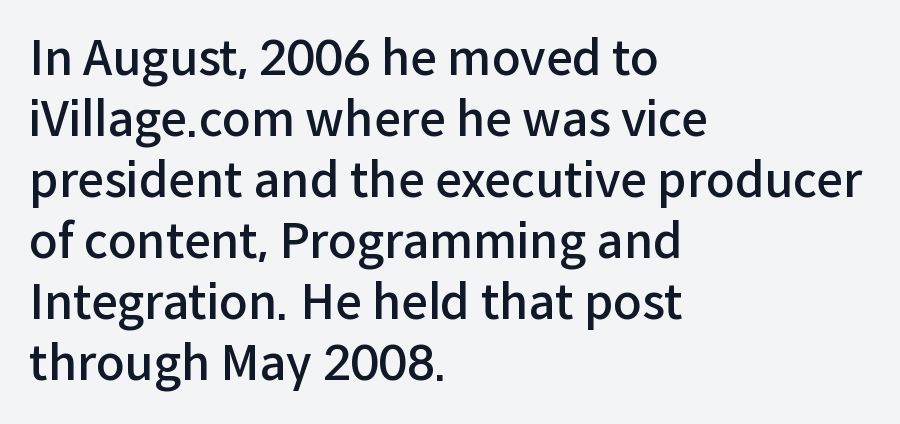
{"serif": "no", "italic": "no", "bold": "semi", "weight": "semibold", "width": "normal", "stroke_contrast": "low", "x_height": "medium", "monospaced": "no", "underline": "no", "align": "left", "line_spacing": "normal", "line_spacing_ratio": 1.3, "letter_spacing": "normal", "letter_spacing_em": 0.0, "glyph_px": 47}
